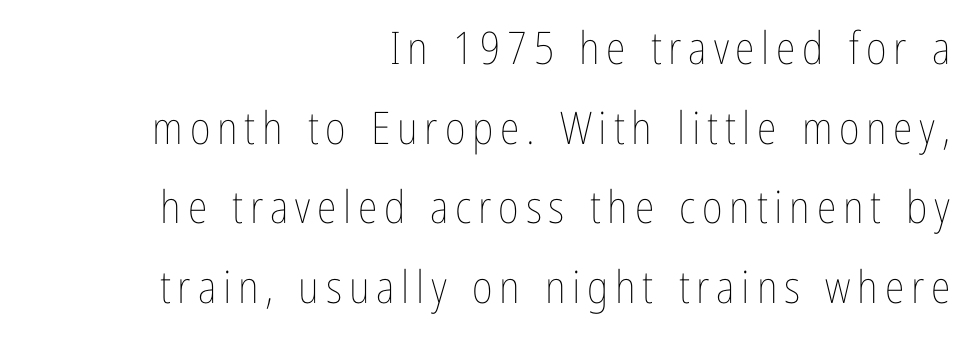
The image shows 45 px thin, condensed type, upright; set right-aligned, line spacing 1.77x, not underlined; low stroke contrast and a medium x-height.
